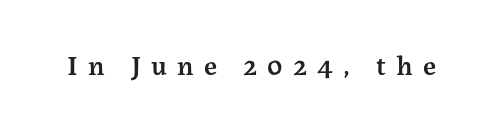
{"serif": "yes", "italic": "no", "bold": "semi", "weight": "semibold", "width": "normal", "stroke_contrast": "medium", "x_height": "medium", "monospaced": "no", "underline": "no", "letter_spacing": "wide", "letter_spacing_em": 0.36, "glyph_px": 28}
